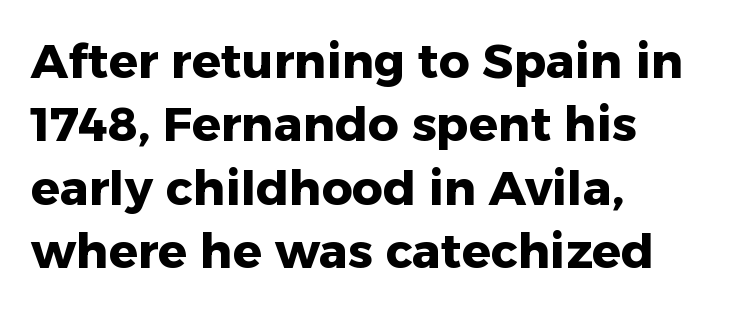
{"serif": "no", "italic": "no", "bold": "yes", "weight": "heavy", "width": "normal", "stroke_contrast": "low", "x_height": "medium", "monospaced": "no", "underline": "no", "align": "left", "line_spacing": "normal", "line_spacing_ratio": 1.32, "letter_spacing": "normal", "letter_spacing_em": 0.0, "glyph_px": 48}
